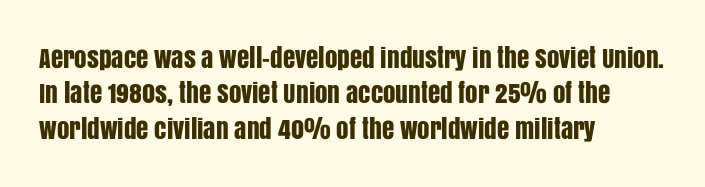
The line texture is even and compact thanks to regular tracking. Glance below the letters and you will spot only blank space. It's the straight-up-and-down kind of type. Each line starts at the same left margin while the right side varies. Reading down the column, the eye jumps a familiar distance to each next line.
